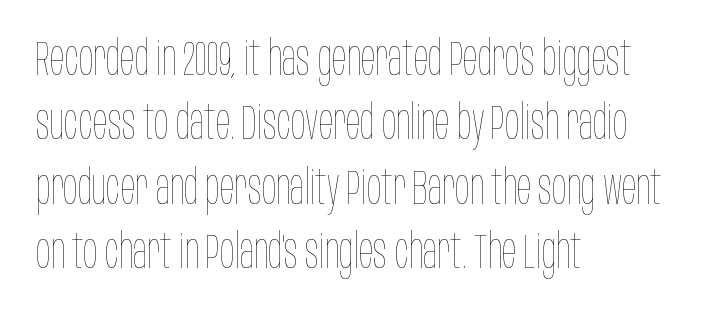
The passage shown is typed in a proportional face where columns would drift. In terms of leading, this rendering sits right in the middle. The text block is weighted toward the left margin, trailing off unevenly rightward. The font is comparable to plain body text, perhaps lighter. How are the letters spaced? Ordinarily, with no added tracking.
